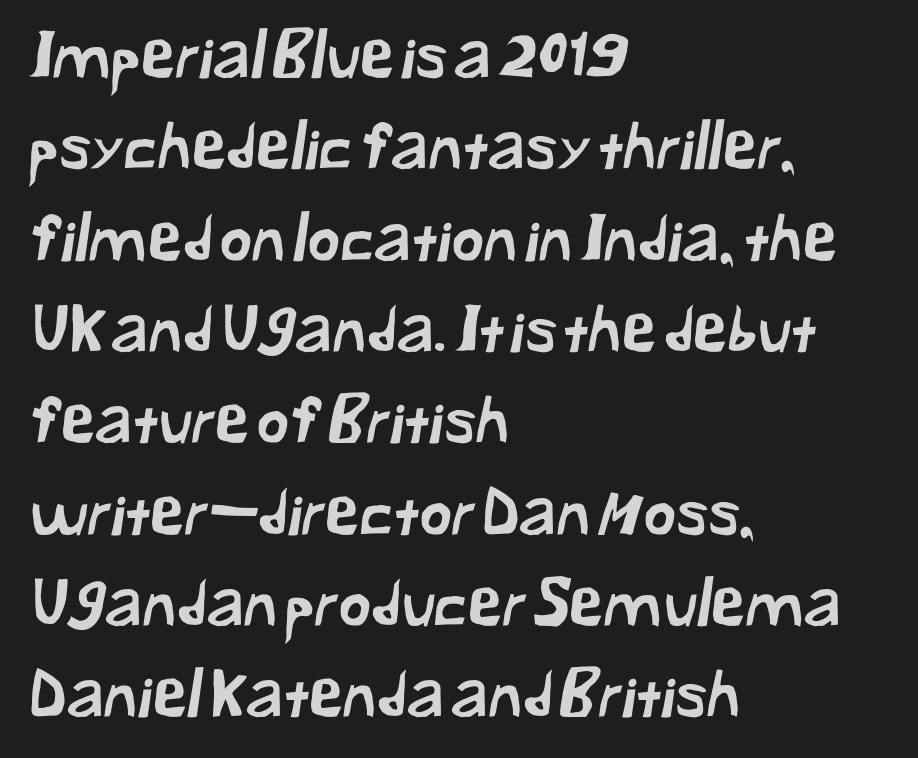
Q: Is the typeface a serif or a sans-serif typeface? A: Sans-serif.
Q: Is the text underlined? A: No.
Q: How is the paragraph aligned? A: Left-aligned.
Q: Is the spacing between letters normal or unusually wide? A: Normal.
Q: Is the spacing between lines tight, normal or loose? A: Normal.
Q: Width (condensed, normal, or wide)? A: Normal.
Q: Stroke contrast? A: Low.
Q: x-height? A: Medium.
Q: Monospaced? A: No.
